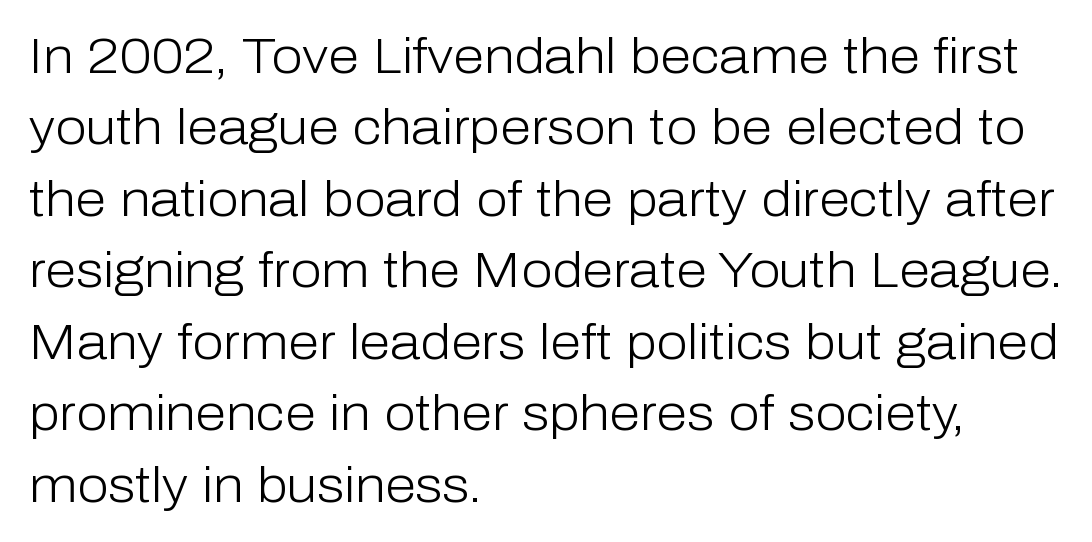
Q: Is the text bold? A: No.
Q: Is the text italic (slanted)? A: No, it is upright.
Q: Is the typeface a serif or a sans-serif typeface? A: Sans-serif.
Q: Is the text underlined? A: No.
Q: How is the paragraph aligned? A: Left-aligned.
Q: Is the spacing between letters normal or unusually wide? A: Normal.
Q: Is the spacing between lines tight, normal or loose? A: Normal.
Q: Width (condensed, normal, or wide)? A: Normal.
Q: Stroke contrast? A: Low.
Q: x-height? A: Medium.
Q: Monospaced? A: No.
